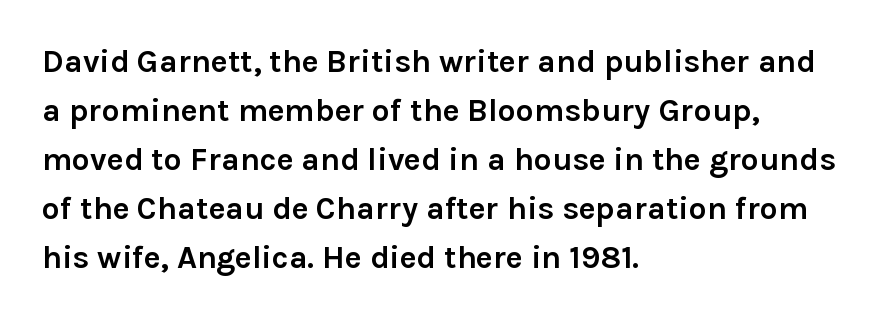
The image shows 32 px semibold sans-serif type, upright; set left-aligned, normal line spacing (1.53x), normal letter spacing, not underlined; a medium x-height.
